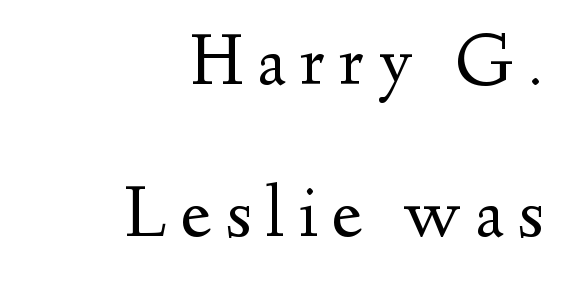
Q: Is the text bold? A: No.
Q: Is the text italic (slanted)? A: No, it is upright.
Q: Is the typeface a serif or a sans-serif typeface? A: Serif.
Q: Is the text underlined? A: No.
Q: How is the paragraph aligned? A: Right-aligned.
Q: Is the spacing between lines tight, normal or loose? A: Loose.
Q: Width (condensed, normal, or wide)? A: Normal.
Q: Stroke contrast? A: Medium.
Q: x-height? A: Small.
Q: Monospaced? A: No.
